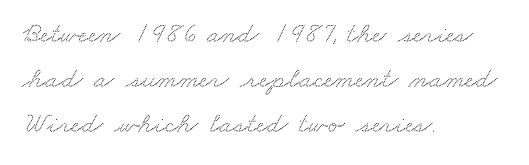
{"serif": "yes", "width": "wide", "stroke_contrast": "medium", "x_height": "small", "monospaced": "no", "underline": "no", "align": "left", "line_spacing": "normal", "line_spacing_ratio": 1.56, "letter_spacing": "normal", "letter_spacing_em": 0.0, "glyph_px": 29}
